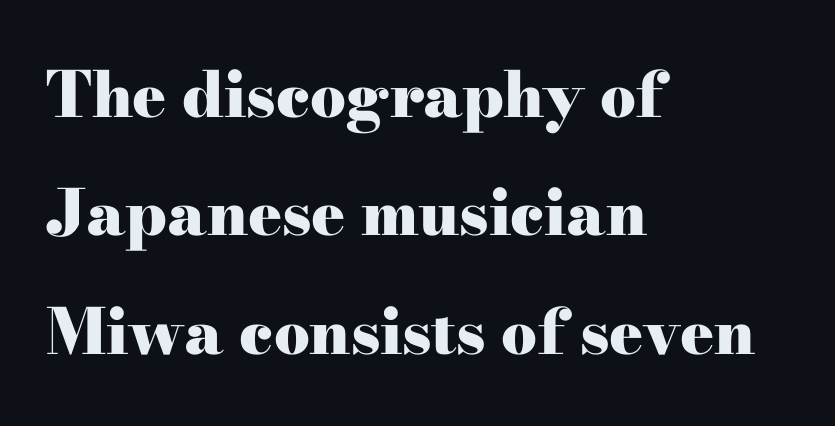
{"serif": "yes", "italic": "no", "bold": "yes", "weight": "heavy", "width": "wide", "stroke_contrast": "high", "x_height": "small", "monospaced": "no", "underline": "no", "align": "left", "line_spacing_ratio": 1.88, "letter_spacing": "normal", "letter_spacing_em": 0.0, "glyph_px": 63}
